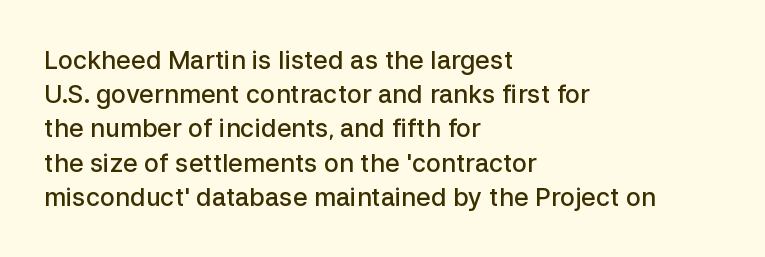
Q: Is the text bold? A: Semi-bold.
Q: Is the text italic (slanted)? A: No, it is upright.
Q: Is the text underlined? A: No.
Q: How is the paragraph aligned? A: Left-aligned.
Q: Is the spacing between letters normal or unusually wide? A: Normal.
Q: Is the spacing between lines tight, normal or loose? A: Normal.
